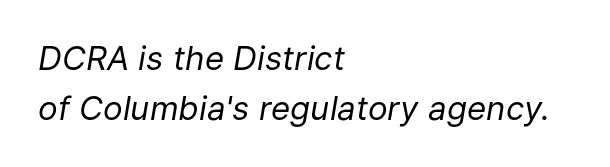
Q: Is the text bold? A: No.
Q: Is the text italic (slanted)? A: Yes, it leans right by about 9 degrees.
Q: Is the text underlined? A: No.
Q: How is the paragraph aligned? A: Left-aligned.
Q: Is the spacing between letters normal or unusually wide? A: Normal.
Q: Is the spacing between lines tight, normal or loose? A: Normal.
Q: Width (condensed, normal, or wide)? A: Normal.
Q: Stroke contrast? A: Low.
Q: x-height? A: Medium.
Q: Monospaced? A: No.
